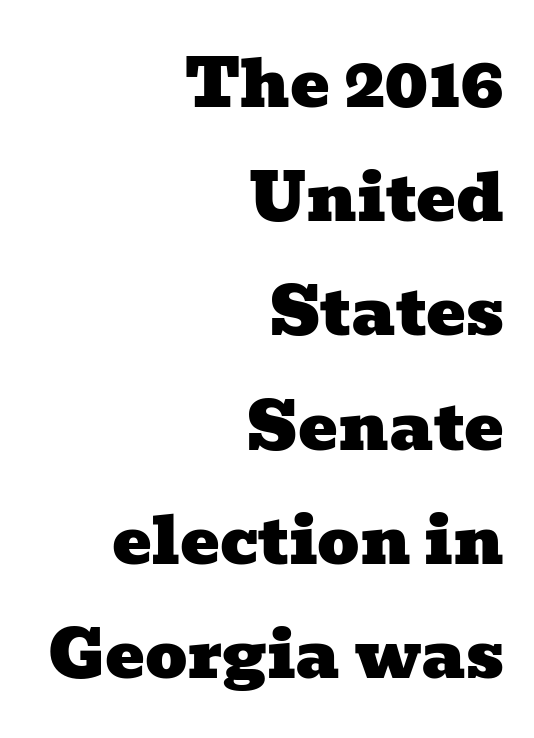
{"serif": "yes", "width": "wide", "stroke_contrast": "low", "x_height": "medium", "monospaced": "no", "underline": "no", "align": "right", "line_spacing_ratio": 1.73, "letter_spacing": "normal", "letter_spacing_em": 0.0, "glyph_px": 66}
